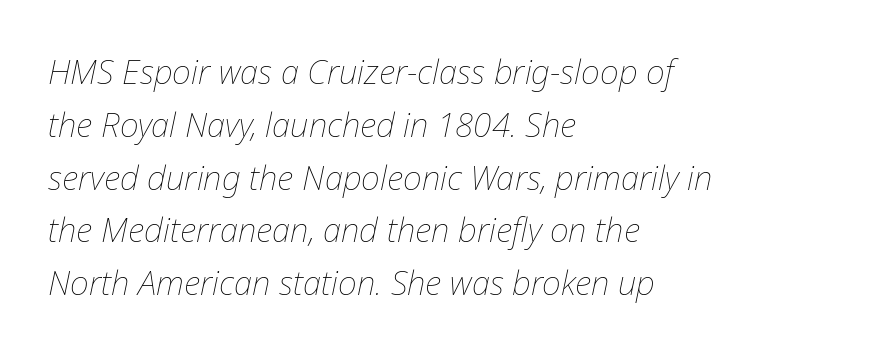
The image shows 33 px thin type, italic (leaning right); set left-aligned, normal line spacing (1.6x), normal letter spacing, not underlined; low stroke contrast and a medium x-height.
